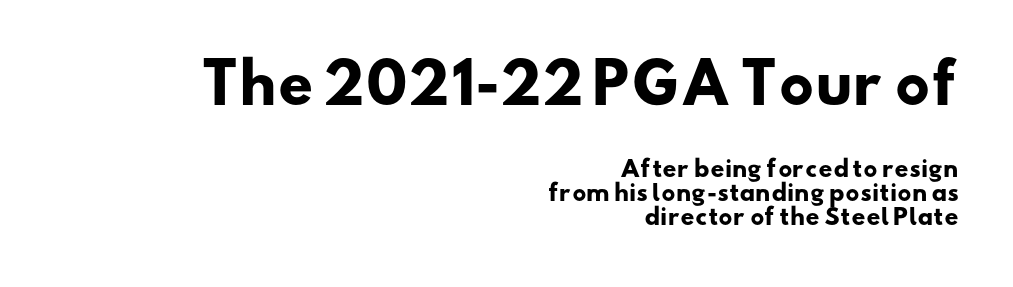
{"serif": "no", "bold": "yes", "weight": "heavy", "width": "wide", "stroke_contrast": "low", "x_height": "small", "monospaced": "no", "underline": "no", "align": "right", "line_spacing": "tight", "line_spacing_ratio": 1.08, "letter_spacing": "normal", "letter_spacing_em": 0.0, "larger_block": "first", "size_ratio": 2.5, "glyph_px": 55}
